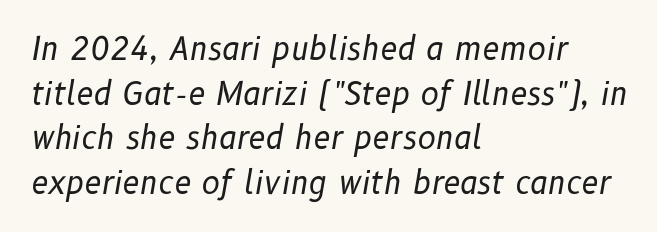
These glyphs show unthickened strokes, regular width or finer. Quick note: underline off. Here the designer chose a conventional face with non-uniform glyph widths. The passage shown leans; its letterforms are oblique. Interline gaps are of average width in this sample. Is the block centered? No — it sits flush against the left margin.
